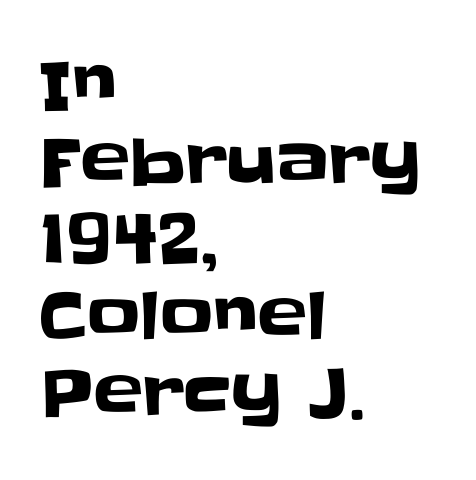
The image shows 66 px sans-serif type, upright; set left-aligned, line spacing 1.17x, normal letter spacing, not underlined; low stroke contrast and a large x-height.
